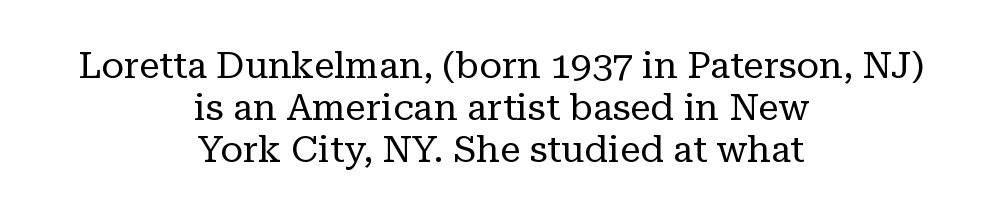
Ink coverage per letter is moderate at most. In terms of leading, this rendering errs on the cramped side. This sample has the flowing, uneven cadence of proportional lettering. Decoration check: the copy has no underline. These lines keep a tight, regular rhythm from letter to letter.
